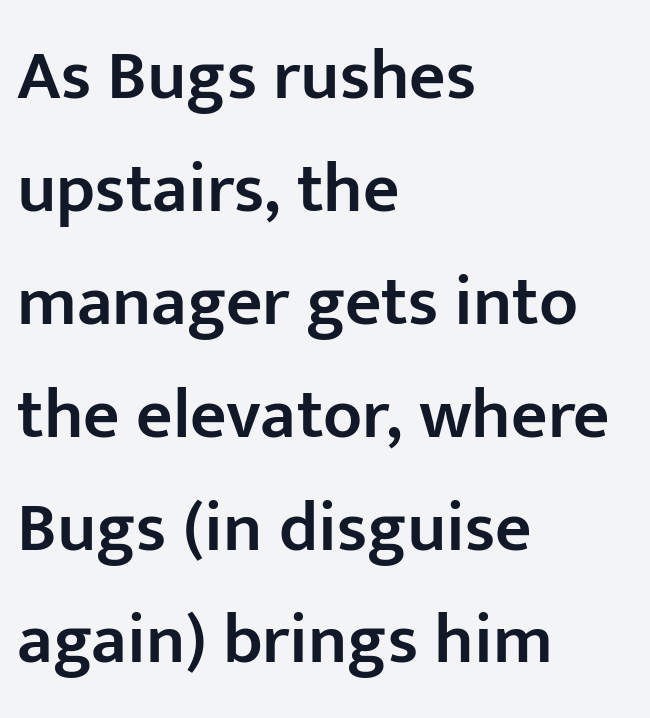
{"serif": "no", "italic": "no", "bold": "semi", "weight": "semibold", "width": "normal", "stroke_contrast": "low", "x_height": "medium", "monospaced": "no", "underline": "no", "align": "left", "line_spacing": "normal", "line_spacing_ratio": 1.59, "letter_spacing": "normal", "letter_spacing_em": 0.0, "glyph_px": 71}
